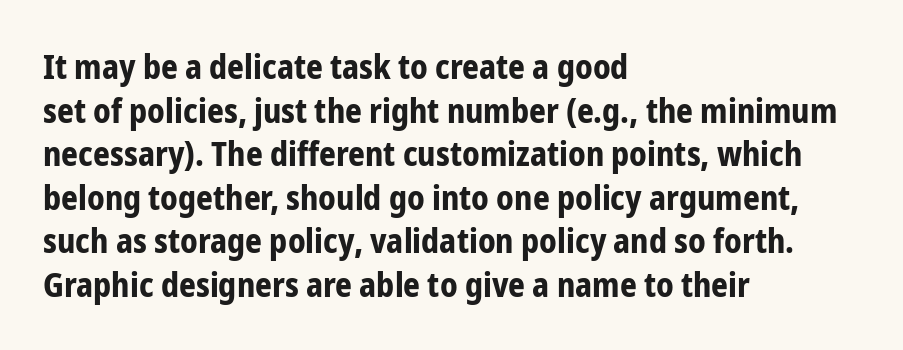
Q: Is the text bold? A: Yes.
Q: Is the text italic (slanted)? A: No, it is upright.
Q: Is the typeface a serif or a sans-serif typeface? A: Sans-serif.
Q: Is the text underlined? A: No.
Q: How is the paragraph aligned? A: Left-aligned.
Q: Is the spacing between letters normal or unusually wide? A: Normal.
Q: Is the spacing between lines tight, normal or loose? A: Normal.
Q: Width (condensed, normal, or wide)? A: Condensed.
Q: Stroke contrast? A: Low.
Q: x-height? A: Medium.
Q: Monospaced? A: No.
